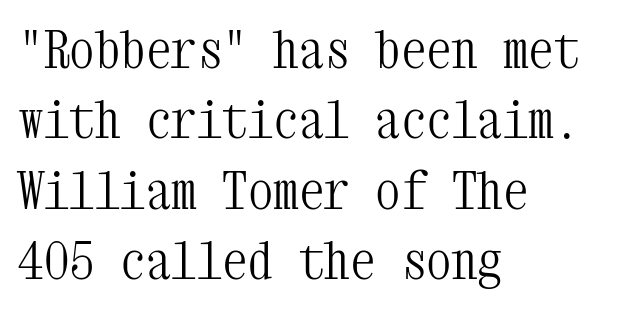
{"serif": "yes", "italic": "no", "bold": "no", "weight": "light", "width": "condensed", "stroke_contrast": "medium", "x_height": "medium", "monospaced": "yes", "underline": "no", "align": "left", "line_spacing": "normal", "line_spacing_ratio": 1.38, "letter_spacing": "normal", "letter_spacing_em": 0.0, "glyph_px": 51}
